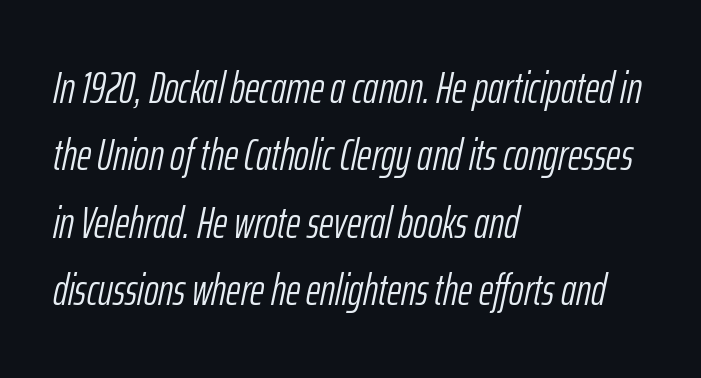
Q: Is the text bold? A: No.
Q: Is the text italic (slanted)? A: Yes, it leans right by about 12 degrees.
Q: Is the text underlined? A: No.
Q: How is the paragraph aligned? A: Left-aligned.
Q: Is the spacing between letters normal or unusually wide? A: Normal.
Q: Is the spacing between lines tight, normal or loose? A: Normal.
Q: Width (condensed, normal, or wide)? A: Condensed.
Q: Stroke contrast? A: Low.
Q: x-height? A: Medium.
Q: Monospaced? A: No.
